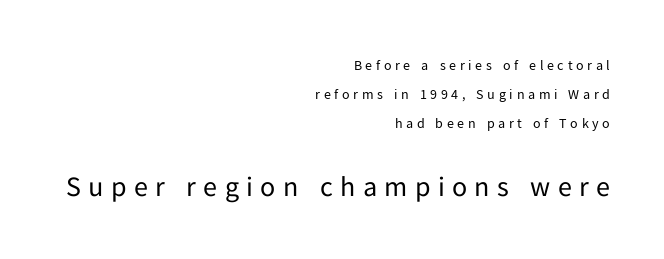
Characters remain perfectly vertical along every line. The block sitting lower on the canvas is the one with enlarged characters. The lines are spread far apart with generous leading. Which margin do the lines hug? The right one — the left edge is uneven. In terms of letterform style, serifs are entirely absent.
